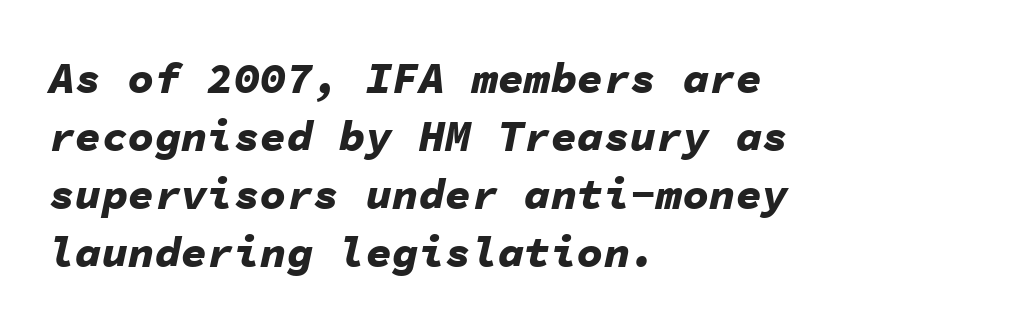
Teacher's note: observe the even left margin — that is flush-left alignment. Strong, thick strokes mark this as bold type. In terms of letterspacing, this is plain default setting. Designer's note — italics engaged. Underline: absent.
